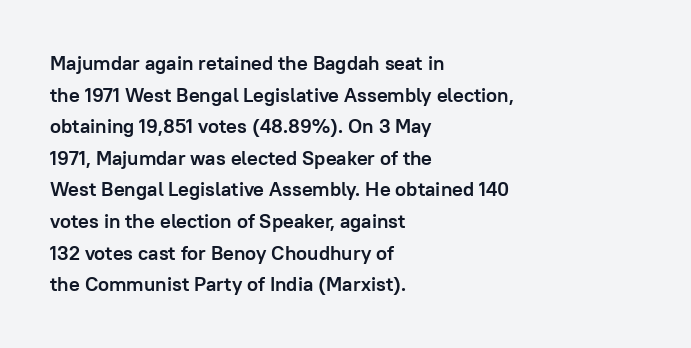
If you drew a line through each stem, it would be perfectly vertical. Nobody drew a line under any word here. A full-strength bold gives these letters their thick strokes. Honestly, the letter spacing is just normal — you wouldn't notice it. Left-aligned paragraph, ragged on the right.
